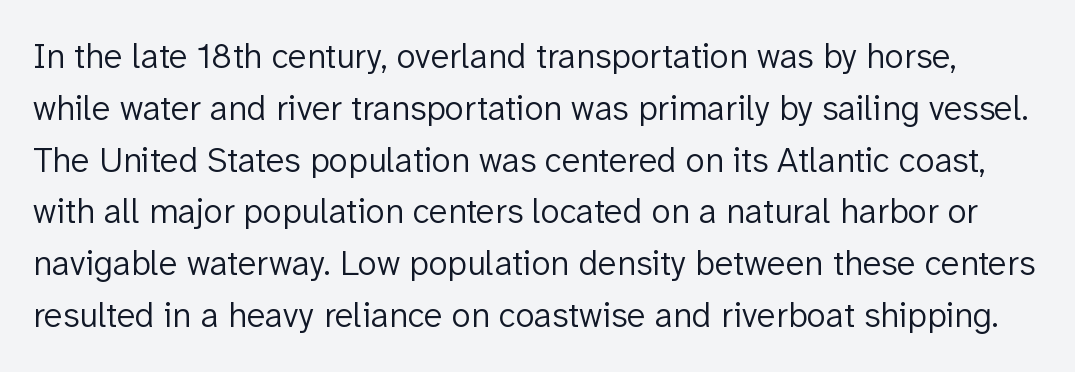
{"serif": "no", "italic": "no", "bold": "no", "weight": "light", "width": "normal", "stroke_contrast": "low", "x_height": "medium", "monospaced": "no", "underline": "no", "line_spacing": "normal", "line_spacing_ratio": 1.48, "letter_spacing": "normal", "letter_spacing_em": 0.0, "glyph_px": 35}
